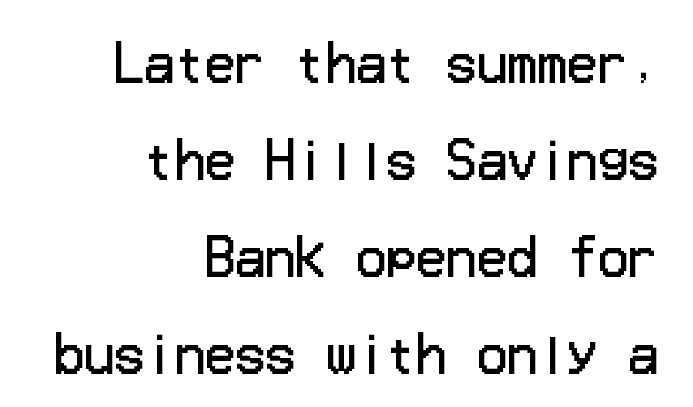
Q: Is the text bold? A: No.
Q: Is the text italic (slanted)? A: No, it is upright.
Q: Is the typeface a serif or a sans-serif typeface? A: Sans-serif.
Q: Is the text underlined? A: No.
Q: How is the paragraph aligned? A: Right-aligned.
Q: Is the spacing between letters normal or unusually wide? A: Normal.
Q: Is the spacing between lines tight, normal or loose? A: Loose.
Q: Width (condensed, normal, or wide)? A: Normal.
Q: Stroke contrast? A: Low.
Q: x-height? A: Medium.
